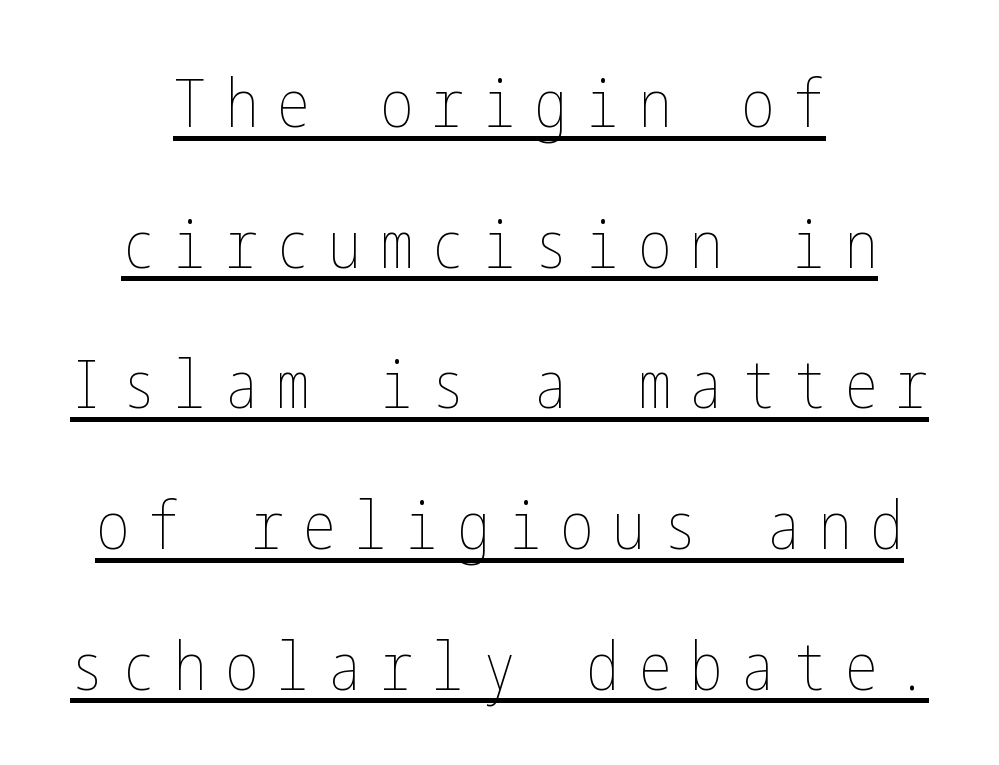
Q: Is the text bold? A: No.
Q: Is the text italic (slanted)? A: No, it is upright.
Q: Is the text underlined? A: Yes.
Q: How is the paragraph aligned? A: Centered.
Q: Is the spacing between letters normal or unusually wide? A: Unusually wide.
Q: Is the spacing between lines tight, normal or loose? A: Loose.
Q: Width (condensed, normal, or wide)? A: Condensed.
Q: Stroke contrast? A: Low.
Q: x-height? A: Medium.
